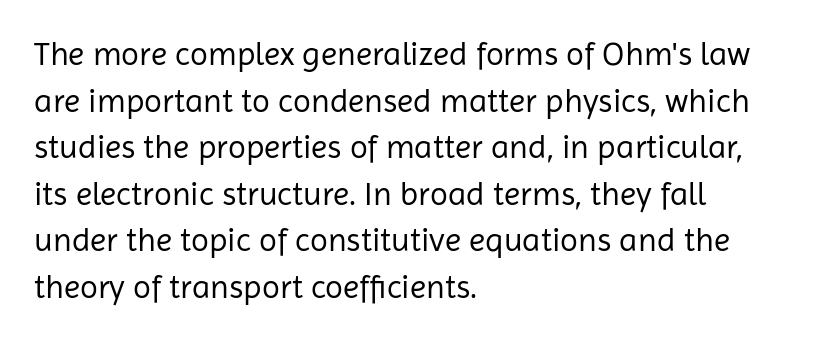
The image shows 33 px regular-weight sans-serif type, upright; set left-aligned, normal line spacing (1.41x), normal letter spacing, not underlined; low stroke contrast and a medium x-height.
